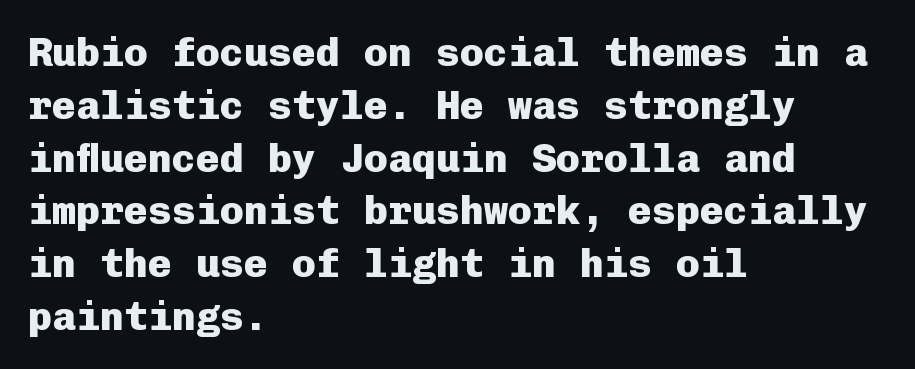
Emphasis by weight is at full strength: bold. Students, observe: this is what conventionally led text looks like. Fixed-width glyphs throughout — classic coding-font behaviour. These lines are composed in type without serifs.
